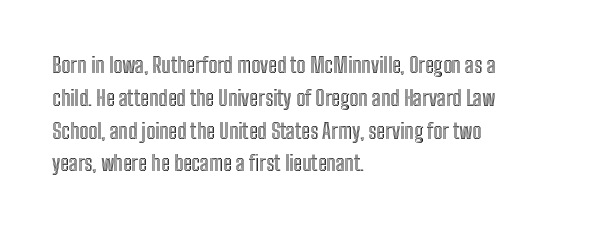
Whoever set this chose a conventional vertical rhythm. Quick note: not italic, upright. Only glyphs here, with clear space below each row. The horizontal fit of the characters is conventional and even. Notice how the passage keeps a crisp vertical edge on the left only.
